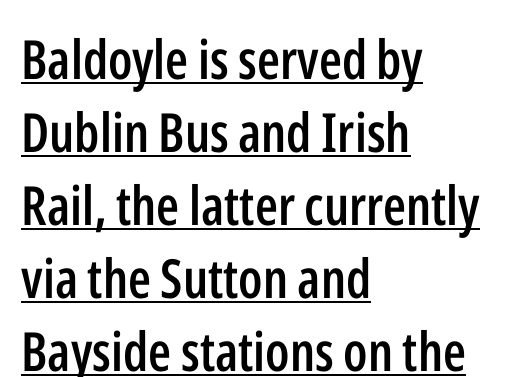
Q: Is the text bold? A: Semi-bold.
Q: Is the text italic (slanted)? A: No, it is upright.
Q: Is the typeface a serif or a sans-serif typeface? A: Sans-serif.
Q: Is the text underlined? A: Yes.
Q: How is the paragraph aligned? A: Left-aligned.
Q: Is the spacing between letters normal or unusually wide? A: Normal.
Q: Is the spacing between lines tight, normal or loose? A: Normal.
Q: Width (condensed, normal, or wide)? A: Condensed.
Q: Stroke contrast? A: Low.
Q: x-height? A: Medium.
Q: Monospaced? A: No.
